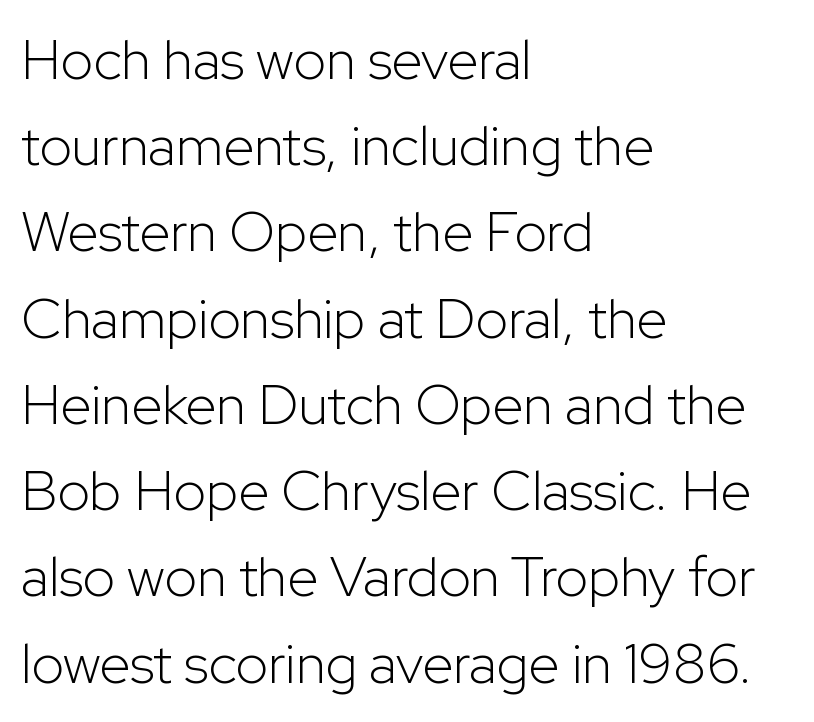
Compared with typical paragraphs, the rows here are spaced about the same. Descenders are the only things crossing below the line. Italic? Not at all — the glyphs are vertical. This sample uses a sans-serif face. The characters are drawn with everyday or finer stroke widths. One-word summary of the alignment: left.
